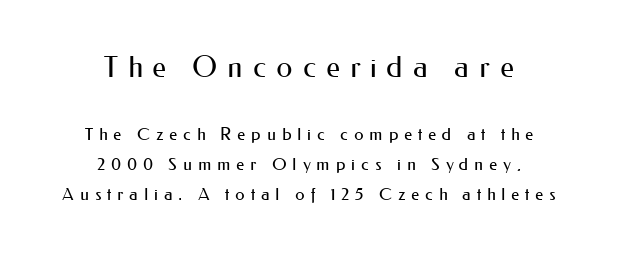
The image shows 29 px regular-weight sans-serif type, upright; set centered, line spacing 1.76x, unusually wide letter spacing (+0.34 em), not underlined; the first (top) block is 1.71x larger; medium stroke contrast and a small x-height.
